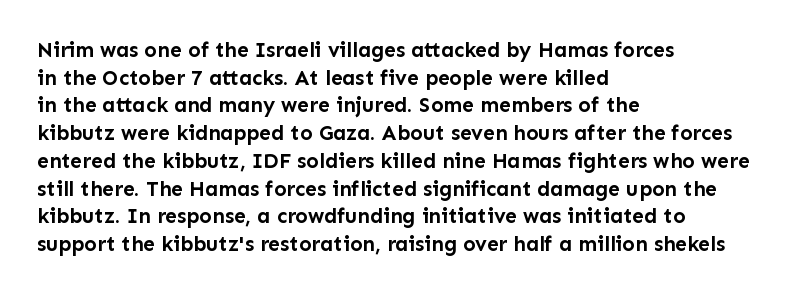
Q: Is the text bold? A: Yes.
Q: Is the text italic (slanted)? A: No, it is upright.
Q: Is the text underlined? A: No.
Q: How is the paragraph aligned? A: Left-aligned.
Q: Is the spacing between letters normal or unusually wide? A: Normal.
Q: Is the spacing between lines tight, normal or loose? A: Normal.
